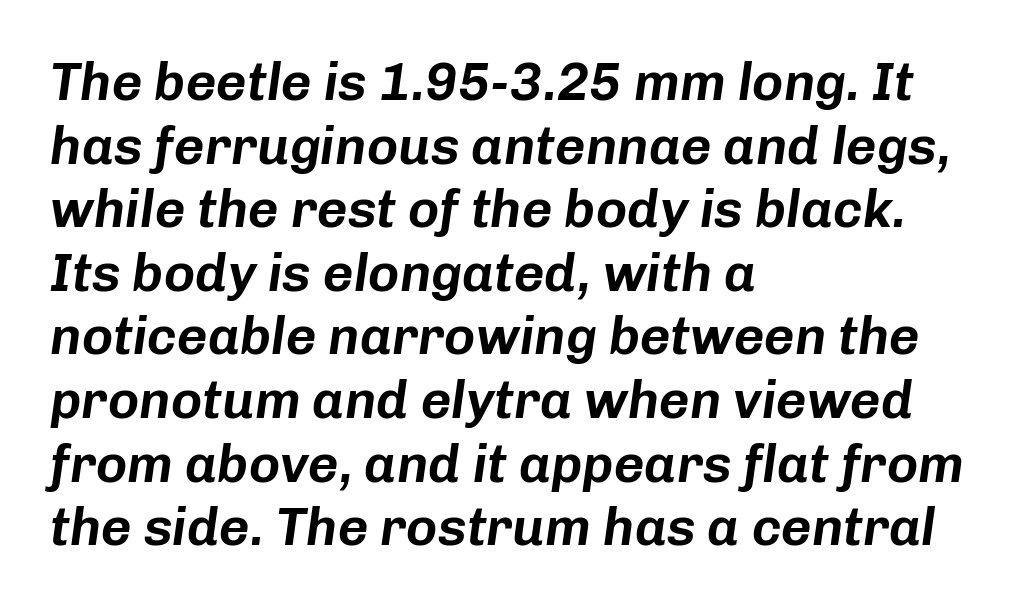
The image shows 53 px text type, italic (leaning right); set left-aligned, line spacing 1.2x, normal letter spacing, not underlined; low stroke contrast and a medium x-height.
